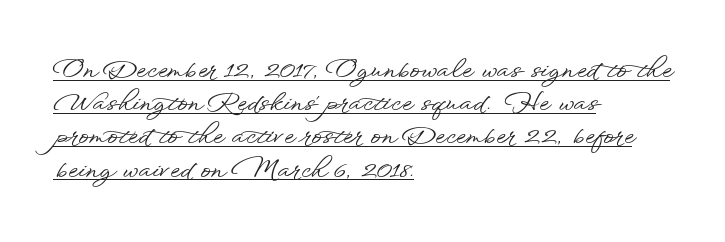
Like a heading marked for emphasis, these lines bear an underscore. A normal amount of white space separates one row of letters from the next. The line texture is even and compact thanks to regular tracking. Visually the block forms a straight wall on the left and a jagged coastline on the right.
